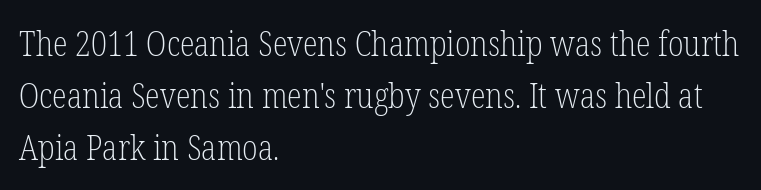
The specimen reads as upright at a glance. Heaviness? Minimal to ordinary, like unemphasized prose. Proportional: the letters do not fall into vertical columns. The vertical gap from one line to the next is medium. Observe the ordinary spacing: letters are neighbours, not strangers. No word sits above an underline.
